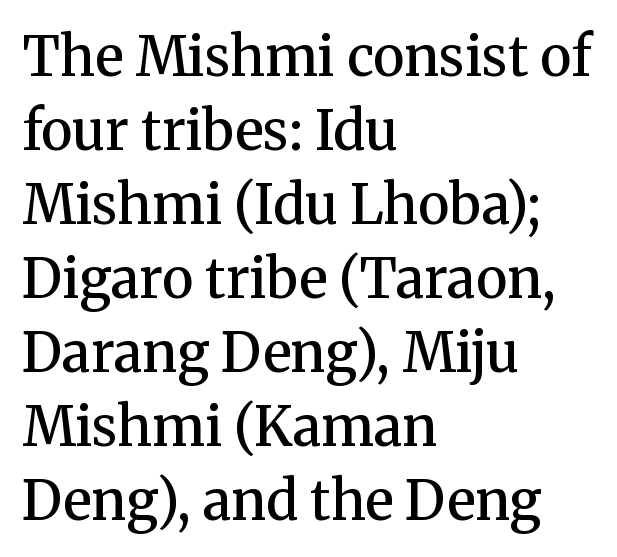
The image shows 54 px semibold serif type, upright; set left-aligned, normal line spacing (1.37x), normal letter spacing, not underlined; medium stroke contrast and a medium x-height.
